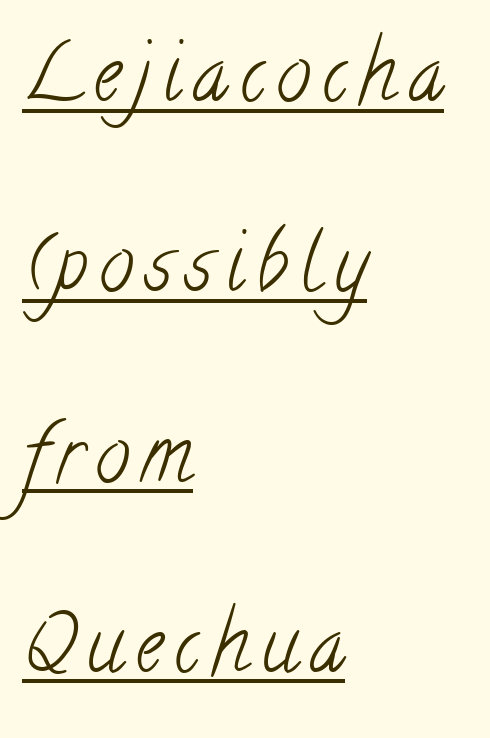
This sample has the flowing, uneven cadence of proportional lettering. The lettering is marked with a stroke running underneath it. The glyphs in this specimen are seriffed. No chunkiness to these letters — they're not bold.
